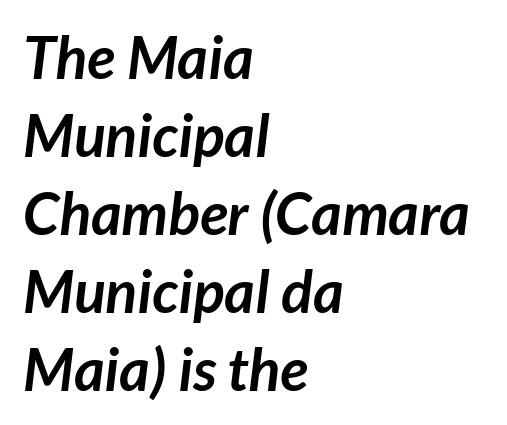
The image shows 59 px semibold sans-serif type; set left-aligned, normal line spacing (1.32x), normal letter spacing, not underlined; low stroke contrast and a medium x-height.
